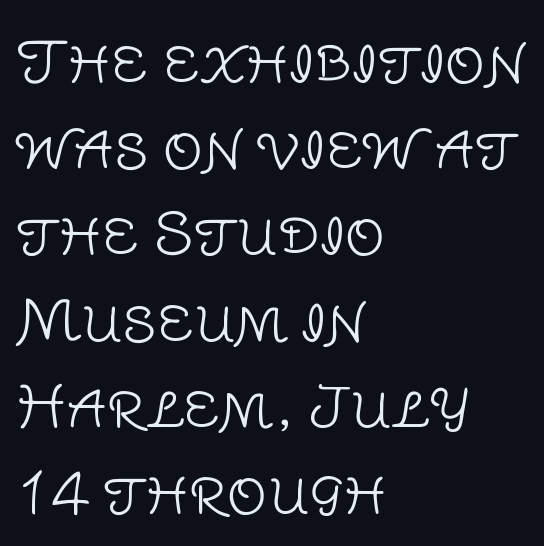
{"serif": "no", "bold": "no", "weight": "light", "width": "normal", "stroke_contrast": "low", "x_height": "large", "monospaced": "no", "underline": "no", "align": "left", "line_spacing": "normal", "line_spacing_ratio": 1.54, "letter_spacing": "normal", "letter_spacing_em": 0.0, "glyph_px": 56}
